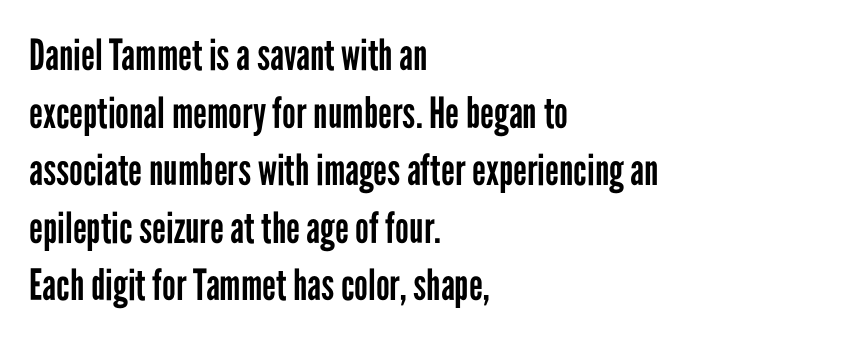
{"serif": "no", "italic": "no", "bold": "no", "weight": "regular", "width": "condensed", "stroke_contrast": "low", "x_height": "medium", "monospaced": "no", "underline": "no", "align": "left", "line_spacing": "normal", "line_spacing_ratio": 1.34, "letter_spacing": "normal", "letter_spacing_em": 0.0, "glyph_px": 43}
